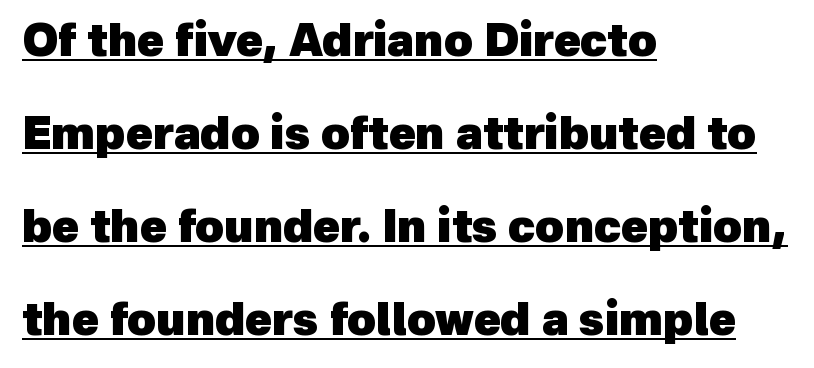
Q: Is the text bold? A: Yes.
Q: Is the typeface a serif or a sans-serif typeface? A: Sans-serif.
Q: Is the text underlined? A: Yes.
Q: How is the paragraph aligned? A: Left-aligned.
Q: Is the spacing between letters normal or unusually wide? A: Normal.
Q: Is the spacing between lines tight, normal or loose? A: Loose.
Q: Width (condensed, normal, or wide)? A: Normal.
Q: x-height? A: Medium.
Q: Monospaced? A: No.
